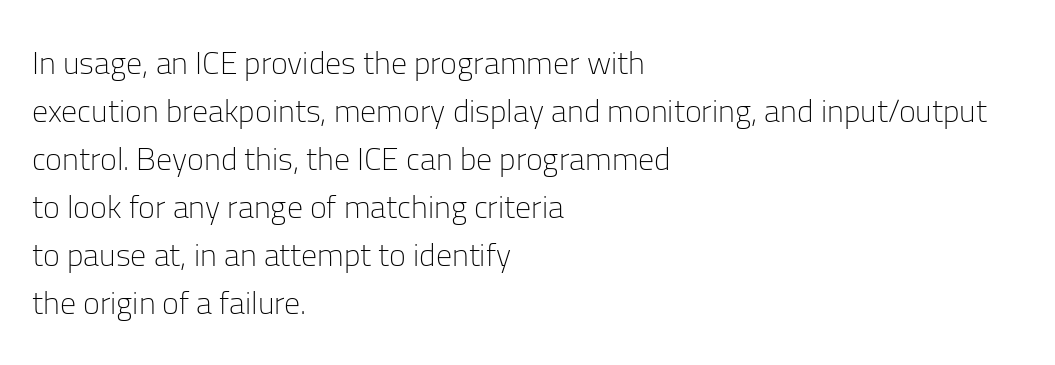
Q: Is the text bold? A: No.
Q: Is the text italic (slanted)? A: No, it is upright.
Q: Is the typeface a serif or a sans-serif typeface? A: Sans-serif.
Q: Is the text underlined? A: No.
Q: How is the paragraph aligned? A: Left-aligned.
Q: Is the spacing between letters normal or unusually wide? A: Normal.
Q: Is the spacing between lines tight, normal or loose? A: Normal.
Q: Width (condensed, normal, or wide)? A: Normal.
Q: Stroke contrast? A: Low.
Q: x-height? A: Medium.
Q: Monospaced? A: No.
